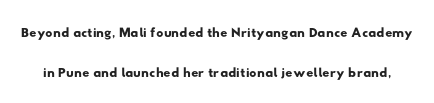
Nobody drew a line under any word here. Short note: letters normally spaced. The passage shown stacks its lines with a broad gap.
